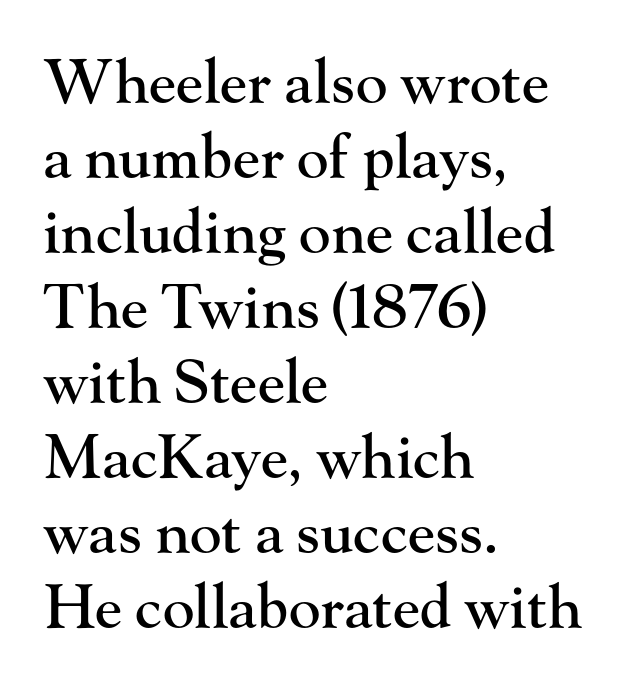
The image shows 60 px serif type, upright; set left-aligned, normal line spacing (1.25x), normal letter spacing, not underlined; high stroke contrast and a small x-height.
